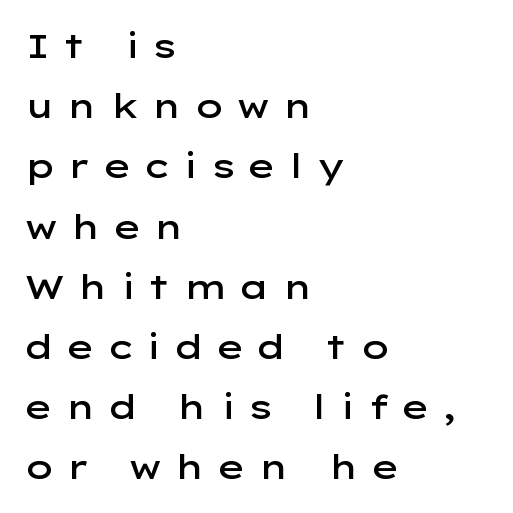
The image shows 34 px semibold, wide sans-serif type, upright; set left-aligned, line spacing 1.77x, unusually wide letter spacing (+0.33 em), not underlined; low stroke contrast and a medium x-height.
